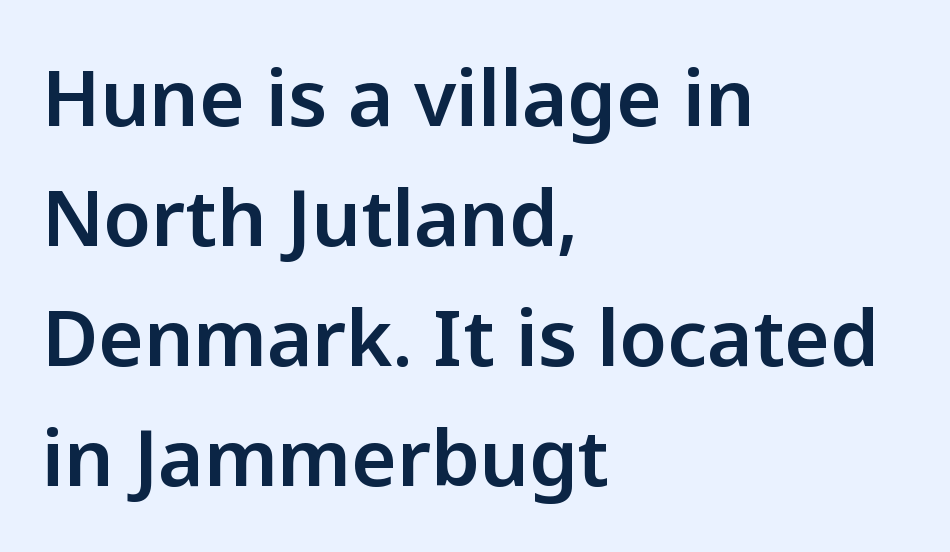
The lines are quadded left. Look at the bottom of the vertical strokes: they stop flat, with no serifs. Type without underlining. Unlike italic type, these characters show no tilt at all.
